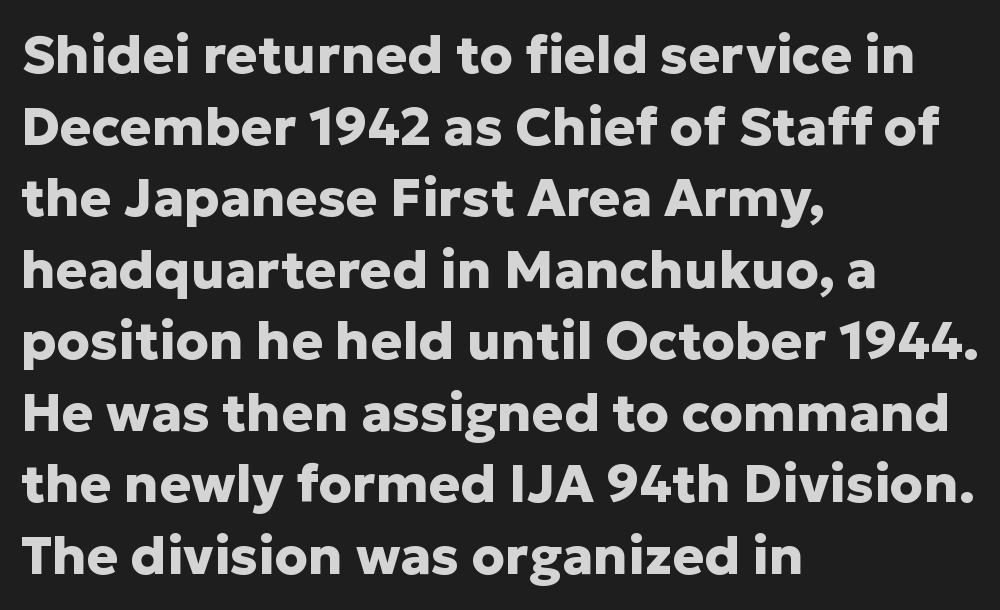
This sample is left-justified, so line endings fall wherever the words run out. Students, observe: this is what conventionally led text looks like. This sample uses plain, unmodified letter spacing. Typesetter's note: full bold, strokes at maximum text heaviness.
